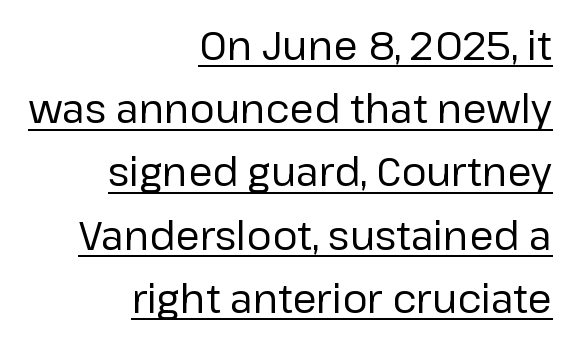
{"serif": "no", "italic": "no", "bold": "no", "weight": "regular", "width": "normal", "stroke_contrast": "low", "x_height": "medium", "monospaced": "no", "underline": "yes", "align": "right", "line_spacing": "normal", "line_spacing_ratio": 1.62, "letter_spacing": "normal", "letter_spacing_em": 0.0, "glyph_px": 39}
